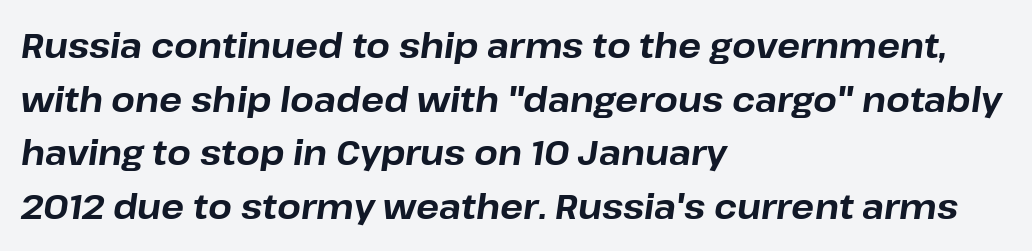
{"italic": "yes", "lean": "right", "slant_degrees": 8, "bold": "yes", "weight": "bold", "width": "normal", "stroke_contrast": "low", "x_height": "medium", "monospaced": "no", "underline": "no", "align": "left", "line_spacing": "normal", "line_spacing_ratio": 1.58, "letter_spacing": "normal", "letter_spacing_em": 0.0, "glyph_px": 34}
